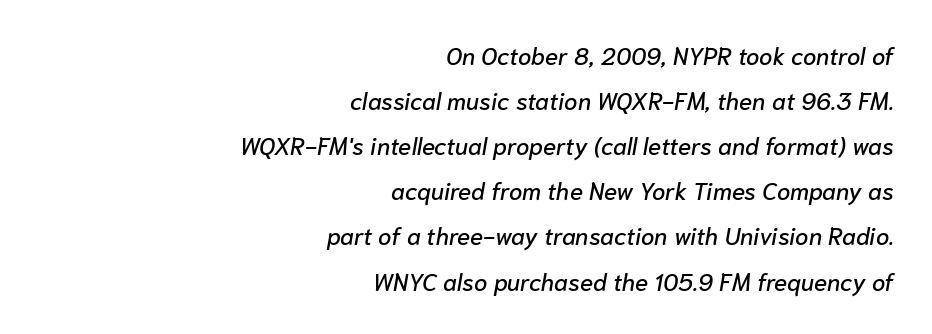
Q: Is the text italic (slanted)? A: Yes, it leans right by about 10 degrees.
Q: Is the text underlined? A: No.
Q: How is the paragraph aligned? A: Right-aligned.
Q: Is the spacing between letters normal or unusually wide? A: Normal.
